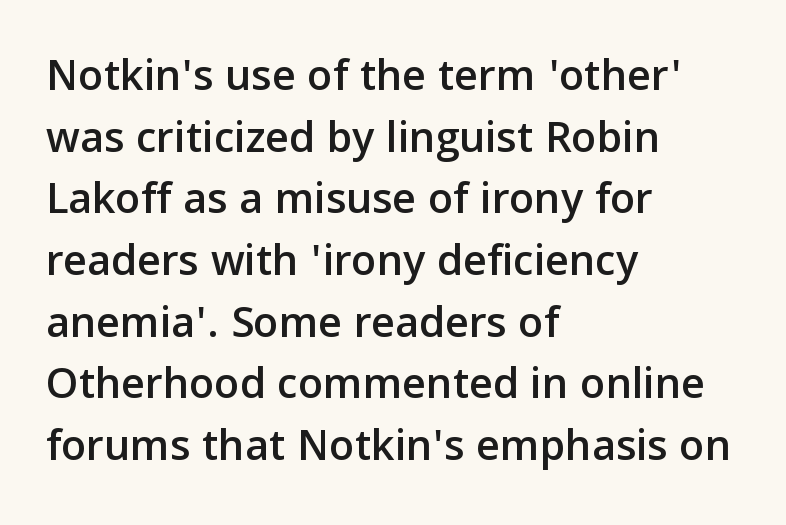
The image shows 46 px sans-serif type, upright; set left-aligned, normal line spacing (1.34x), normal letter spacing, not underlined; low stroke contrast and a medium x-height.
